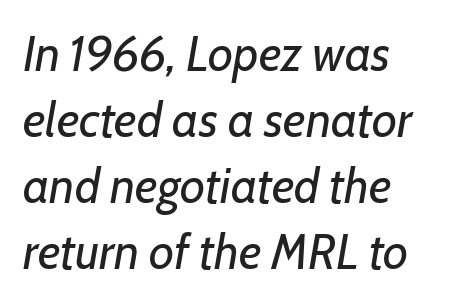
The image shows 49 px regular-weight type, italic (leaning right); set normal line spacing (1.35x), normal letter spacing, not underlined; low stroke contrast and a medium x-height.
